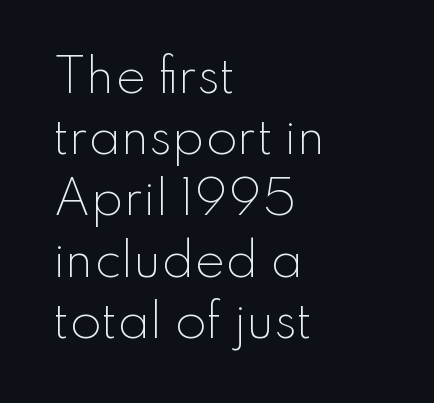
The image shows 46 px light sans-serif type, upright; set left-aligned, normal line spacing (1.33x), normal letter spacing, not underlined; low stroke contrast and a small x-height.
